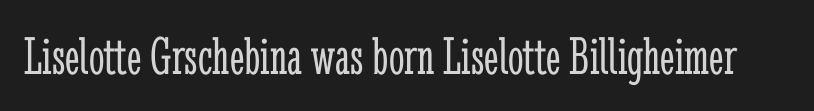
The axis of the letterforms is exactly vertical. This sample has the flowing, uneven cadence of proportional lettering. The cut favours lightness, reaching ordinary text weight at its darkest. Serifs: yes, visible at the terminals of the letterforms. Plain, unruled lines of type. The gaps between neighbouring characters are ordinary and unremarkable.
